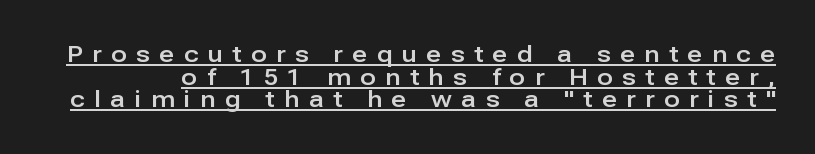
Q: Is the text italic (slanted)? A: No, it is upright.
Q: Is the text underlined? A: Yes.
Q: Is the spacing between letters normal or unusually wide? A: Unusually wide.
Q: Is the spacing between lines tight, normal or loose? A: Tight.
